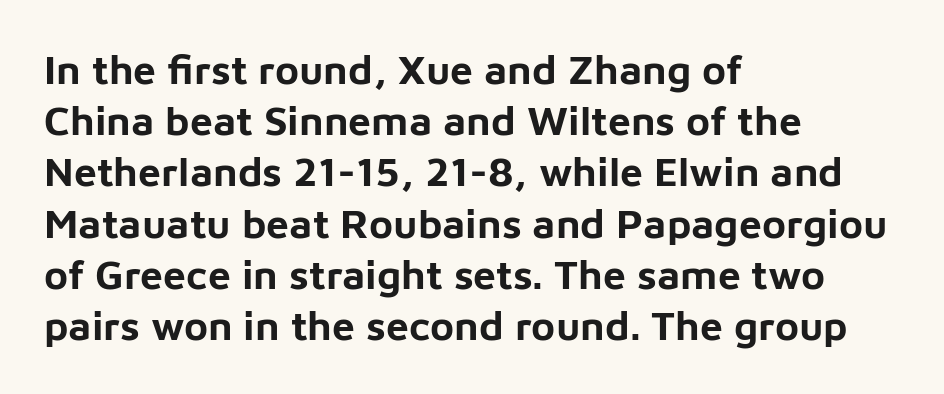
{"serif": "no", "italic": "no", "bold": "yes", "weight": "bold", "width": "normal", "stroke_contrast": "low", "x_height": "medium", "monospaced": "no", "underline": "no", "align": "left", "line_spacing": "normal", "line_spacing_ratio": 1.25, "letter_spacing": "normal", "letter_spacing_em": 0.0, "glyph_px": 41}
